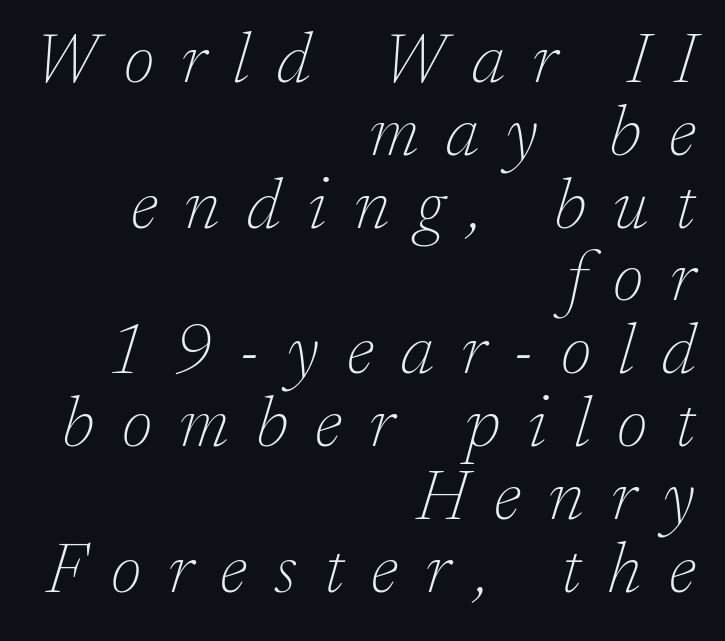
{"serif": "yes", "italic": "yes", "lean": "right", "slant_degrees": 17, "bold": "no", "weight": "thin", "width": "normal", "stroke_contrast": "low", "x_height": "medium", "monospaced": "no", "underline": "no", "align": "right", "line_spacing": "tight", "line_spacing_ratio": 1.04, "letter_spacing": "wide", "letter_spacing_em": 0.39, "glyph_px": 70}
